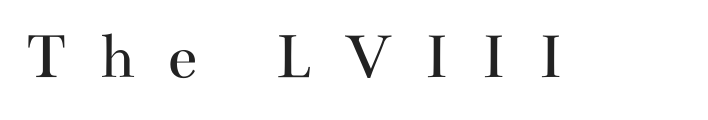
Caption: face not bold, strokes unweighted. Do the characters align in a grid? No, the font is proportional. Check the space under the baseline: it is left empty. Loose tracking; the words dissolve into strings of separated letters. A typesetter would mark this as roman, not italic. To sum up the face: it has serifs.
